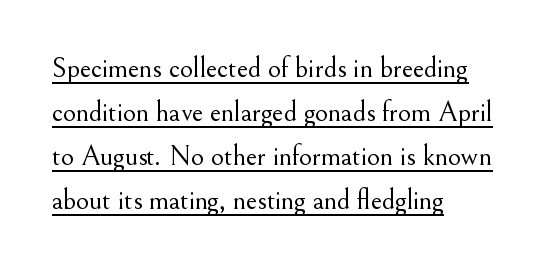
Q: Is the text bold? A: No.
Q: Is the text italic (slanted)? A: No, it is upright.
Q: Is the typeface a serif or a sans-serif typeface? A: Serif.
Q: Is the text underlined? A: Yes.
Q: How is the paragraph aligned? A: Left-aligned.
Q: Is the spacing between letters normal or unusually wide? A: Normal.
Q: Is the spacing between lines tight, normal or loose? A: Normal.
Q: Width (condensed, normal, or wide)? A: Normal.
Q: Stroke contrast? A: Medium.
Q: x-height? A: Small.
Q: Monospaced? A: No.
